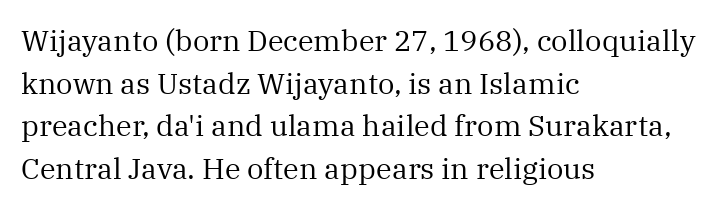
{"serif": "yes", "italic": "no", "bold": "no", "weight": "regular", "width": "normal", "stroke_contrast": "medium", "x_height": "medium", "monospaced": "no", "underline": "no", "align": "left", "line_spacing": "normal", "line_spacing_ratio": 1.47, "letter_spacing": "normal", "letter_spacing_em": 0.0, "glyph_px": 29}
